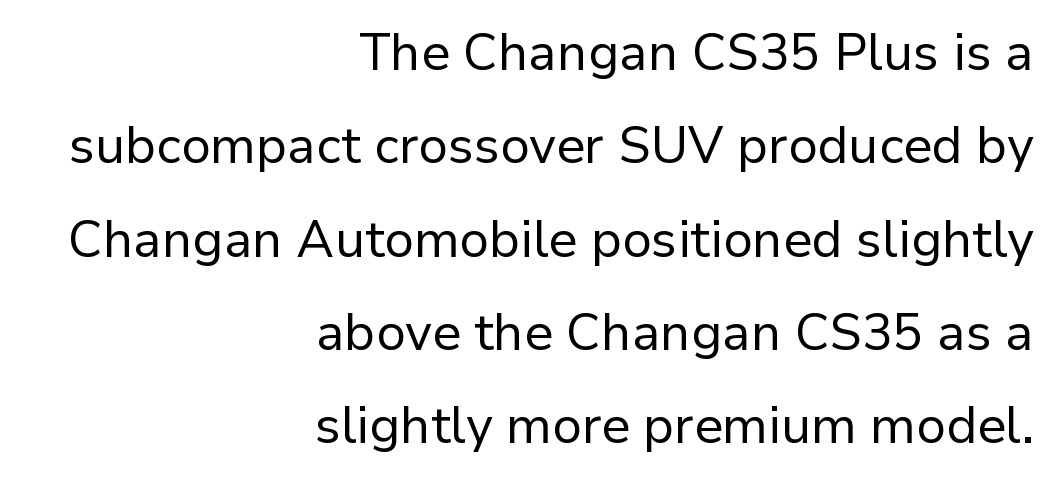
{"serif": "no", "italic": "no", "bold": "no", "weight": "regular", "width": "normal", "stroke_contrast": "low", "x_height": "medium", "monospaced": "no", "underline": "no", "align": "right", "line_spacing_ratio": 1.83, "letter_spacing": "normal", "letter_spacing_em": 0.0, "glyph_px": 51}
